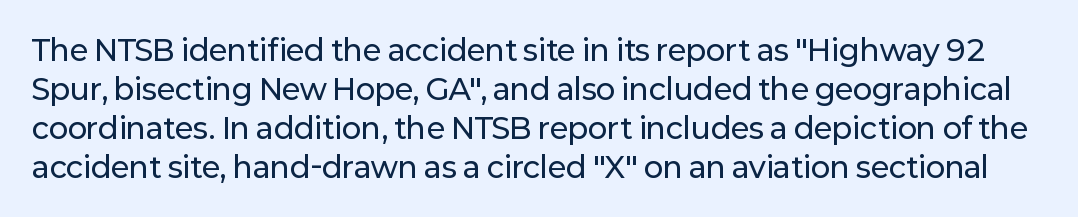
You could not count columns in this text — the font is proportionally spaced. Nobody touched the tracking dial on this one. The type family on display is of the sans-serif kind. The lettering holds an erect, upright posture throughout. The foot of each line stays bare and open.
